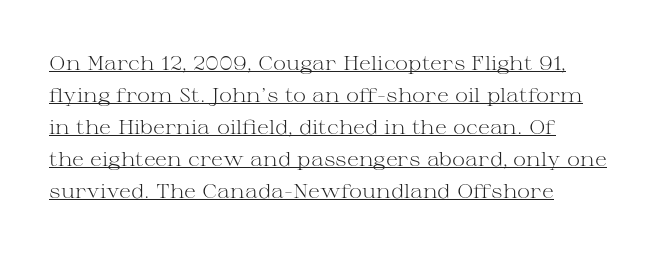
Q: Is the text bold? A: No.
Q: Is the text italic (slanted)? A: No, it is upright.
Q: Is the text underlined? A: Yes.
Q: How is the paragraph aligned? A: Left-aligned.
Q: Is the spacing between letters normal or unusually wide? A: Normal.
Q: Is the spacing between lines tight, normal or loose? A: Normal.
